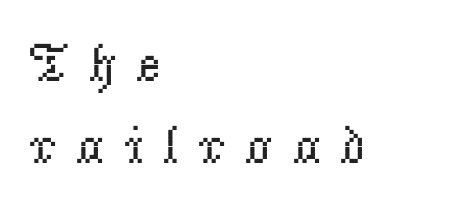
{"serif": "yes", "italic": "no", "bold": "no", "weight": "regular", "width": "normal", "stroke_contrast": "low", "x_height": "small", "monospaced": "no", "underline": "no", "align": "left", "line_spacing": "normal", "line_spacing_ratio": 1.52, "letter_spacing": "wide", "letter_spacing_em": 0.34, "glyph_px": 54}
